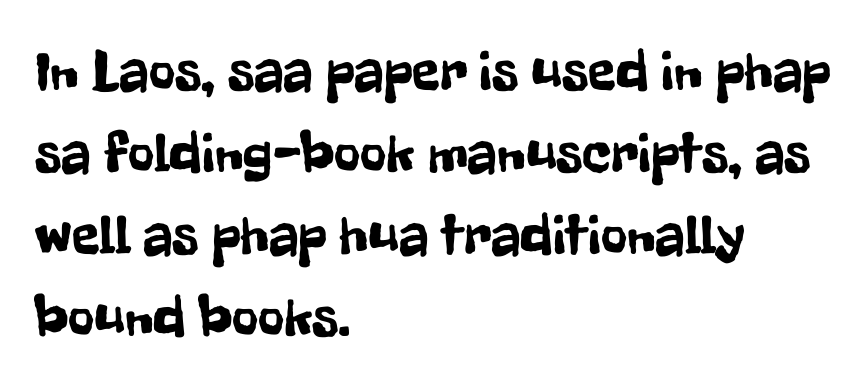
{"serif": "no", "italic": "no", "width": "condensed", "stroke_contrast": "low", "x_height": "medium", "monospaced": "no", "underline": "no", "align": "left", "line_spacing": "normal", "line_spacing_ratio": 1.44, "letter_spacing": "normal", "letter_spacing_em": 0.0, "glyph_px": 57}
